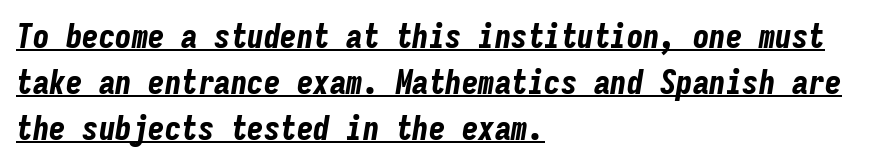
The image shows 33 px bold, condensed type, italic (leaning right), monospaced; set left-aligned, normal line spacing (1.39x), normal letter spacing, underlined; low stroke contrast and a medium x-height.
